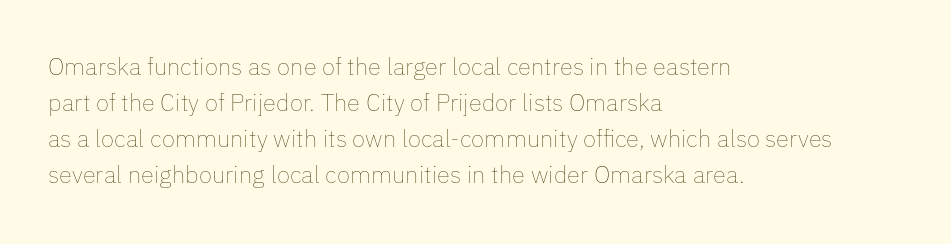
Q: Is the text bold? A: No.
Q: Is the text italic (slanted)? A: No, it is upright.
Q: Is the text underlined? A: No.
Q: How is the paragraph aligned? A: Left-aligned.
Q: Is the spacing between letters normal or unusually wide? A: Normal.
Q: Is the spacing between lines tight, normal or loose? A: Normal.
